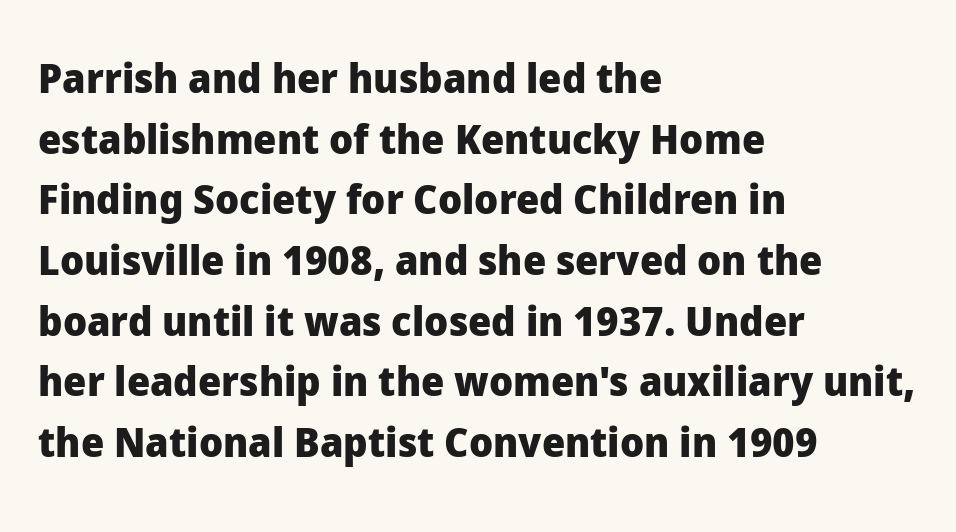
The rendering uses a bold face; every stroke is thick and dark. Proportional: the letters do not fall into vertical columns. The tracking reads as untouched default to a designer's eye. Compared with a centered layout, this one pins lines to the left instead. Serifs: no, the terminals of the letterforms are clean.
